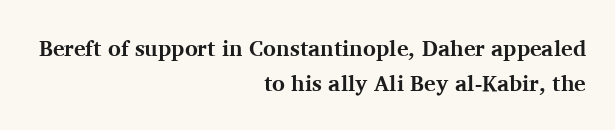
Q: Is the text bold? A: Yes.
Q: Is the text italic (slanted)? A: No, it is upright.
Q: Is the text underlined? A: No.
Q: How is the paragraph aligned? A: Right-aligned.
Q: Is the spacing between letters normal or unusually wide? A: Normal.
Q: Is the spacing between lines tight, normal or loose? A: Normal.
